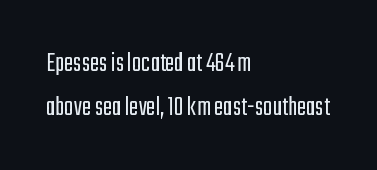
Q: Is the text bold? A: No.
Q: Is the text italic (slanted)? A: No, it is upright.
Q: Is the typeface a serif or a sans-serif typeface? A: Sans-serif.
Q: Is the text underlined? A: No.
Q: How is the paragraph aligned? A: Left-aligned.
Q: Is the spacing between letters normal or unusually wide? A: Normal.
Q: Is the spacing between lines tight, normal or loose? A: Normal.
Q: Width (condensed, normal, or wide)? A: Condensed.
Q: Stroke contrast? A: Low.
Q: x-height? A: Medium.
Q: Monospaced? A: No.
